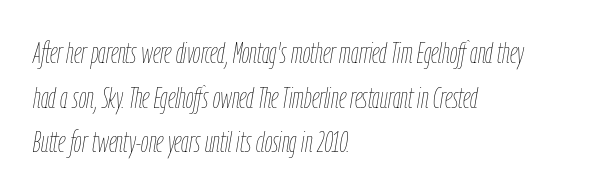
The image shows 30 px thin, condensed type, italic (leaning right); set left-aligned, normal line spacing (1.49x), normal letter spacing, not underlined; low stroke contrast and a medium x-height.
